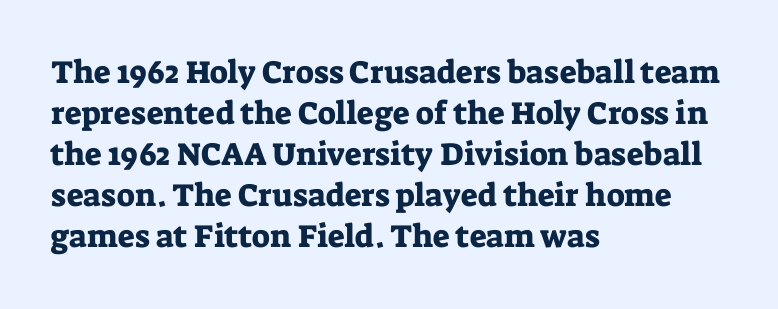
{"serif": "yes", "italic": "no", "width": "normal", "stroke_contrast": "low", "x_height": "medium", "monospaced": "no", "underline": "no", "align": "left", "line_spacing": "normal", "line_spacing_ratio": 1.28, "letter_spacing": "normal", "letter_spacing_em": 0.0, "glyph_px": 32}
